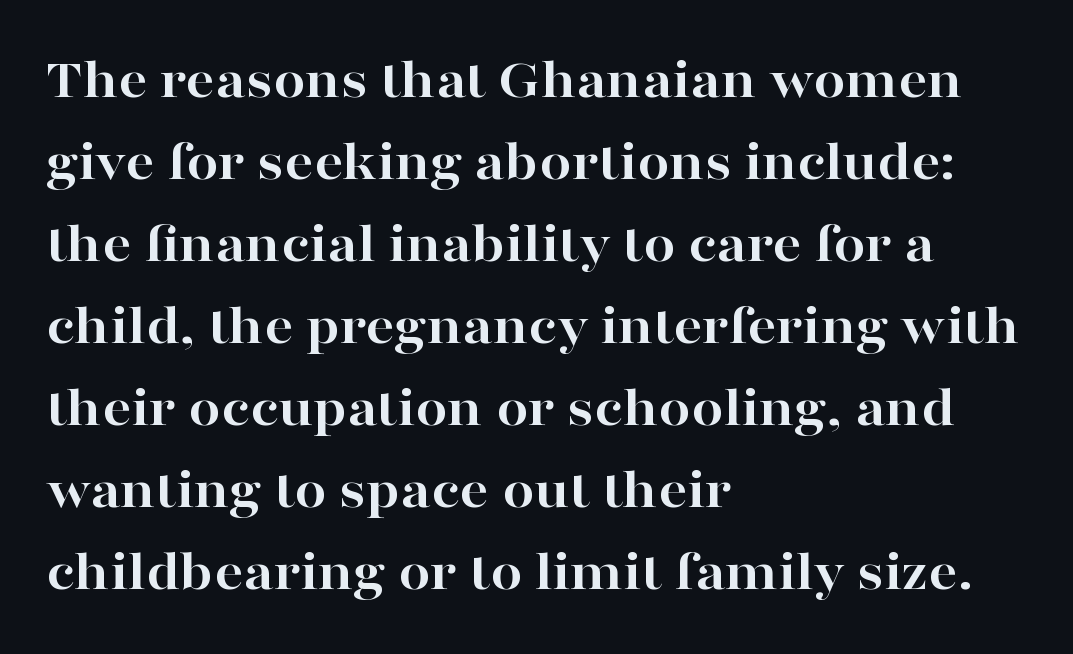
The image shows 57 px bold, wide serif type, upright; set left-aligned, normal line spacing (1.44x), normal letter spacing, not underlined; high stroke contrast and a medium x-height.
